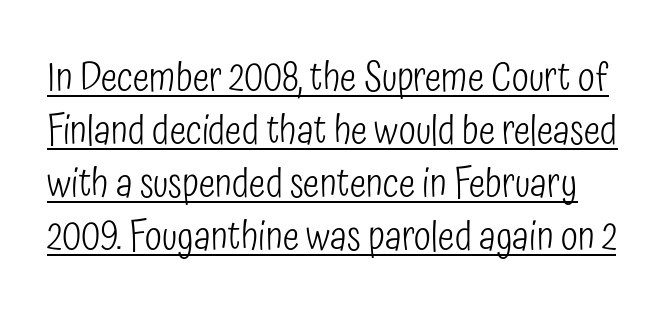
Q: Is the text bold? A: No.
Q: Is the text italic (slanted)? A: No, it is upright.
Q: Is the typeface a serif or a sans-serif typeface? A: Sans-serif.
Q: Is the text underlined? A: Yes.
Q: Is the spacing between letters normal or unusually wide? A: Normal.
Q: Is the spacing between lines tight, normal or loose? A: Normal.
Q: Width (condensed, normal, or wide)? A: Condensed.
Q: Stroke contrast? A: Low.
Q: x-height? A: Medium.
Q: Monospaced? A: No.
